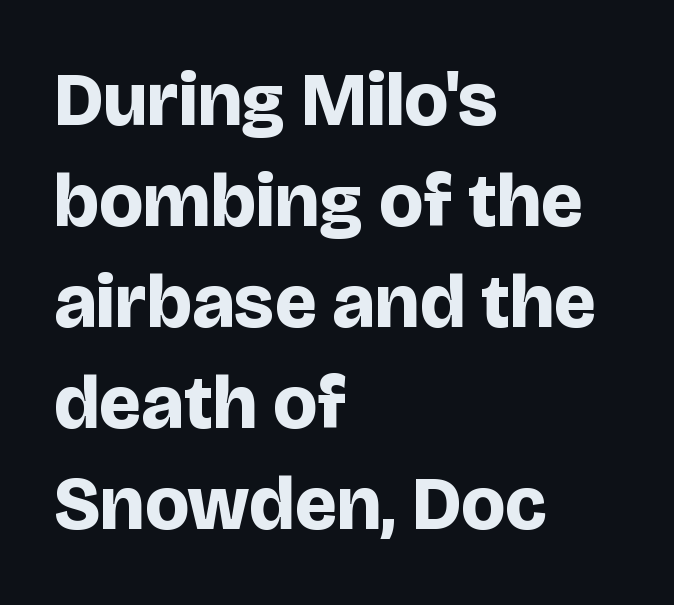
The image shows 76 px bold sans-serif type, upright; set left-aligned, normal line spacing (1.33x), normal letter spacing, not underlined; low stroke contrast and a large x-height.
